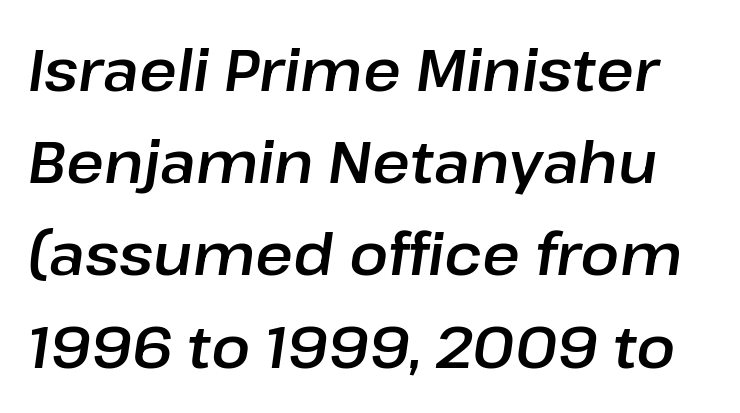
Q: Is the text italic (slanted)? A: Yes, it leans right by about 8 degrees.
Q: Is the text underlined? A: No.
Q: Is the spacing between letters normal or unusually wide? A: Normal.
Q: Is the spacing between lines tight, normal or loose? A: Normal.
Q: Width (condensed, normal, or wide)? A: Normal.
Q: Stroke contrast? A: Low.
Q: x-height? A: Medium.
Q: Monospaced? A: No.
